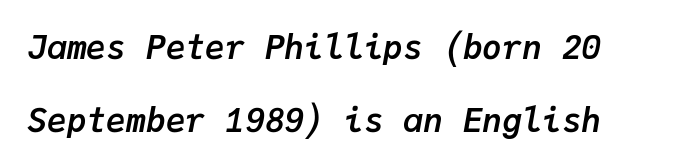
Think of a typewriter: that constant character pitch is what you see here. A student would call this left alignment; a typographer would say flush left, rag right. Stroke thickness is high; the sample reads as a true bold. Decoration check: the copy has no underline.
